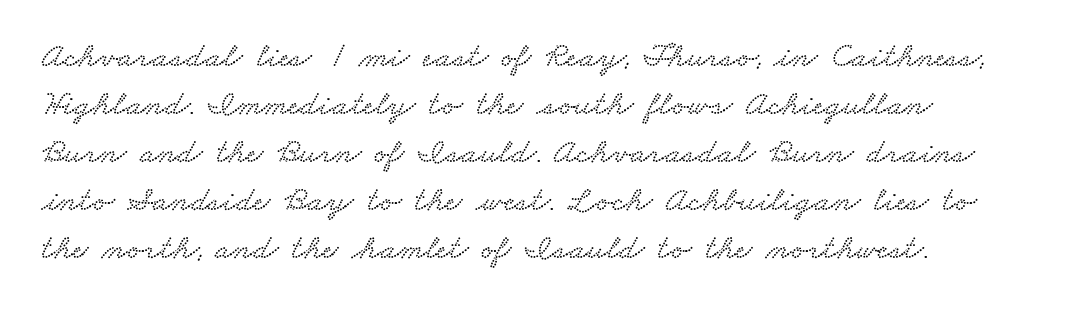
{"serif": "yes", "width": "wide", "stroke_contrast": "low", "x_height": "small", "monospaced": "no", "underline": "no", "align": "left", "line_spacing": "normal", "line_spacing_ratio": 1.37, "letter_spacing": "normal", "letter_spacing_em": 0.0, "glyph_px": 35}
